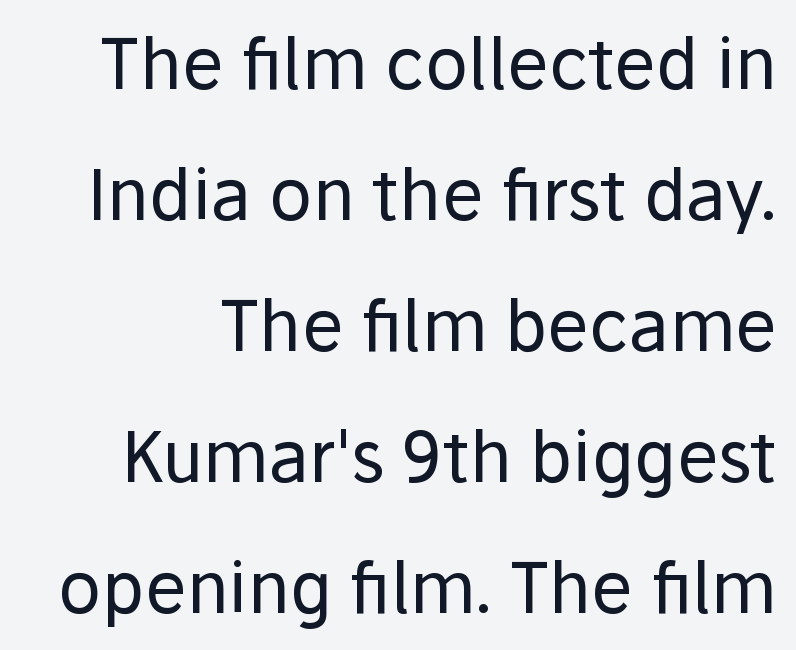
{"serif": "no", "italic": "no", "bold": "no", "weight": "regular", "width": "normal", "stroke_contrast": "low", "x_height": "medium", "monospaced": "no", "underline": "no", "line_spacing_ratio": 1.87, "letter_spacing": "normal", "letter_spacing_em": 0.0, "glyph_px": 70}
